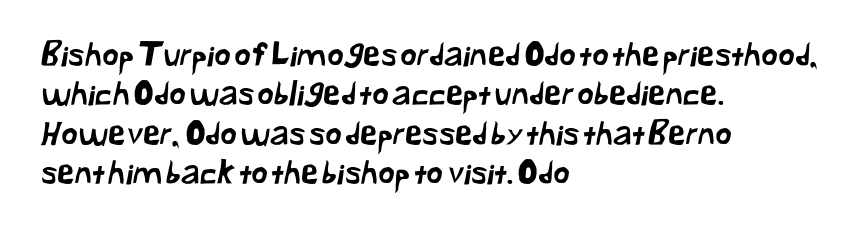
The image shows 32 px sans-serif type; set left-aligned, line spacing 1.23x, normal letter spacing, not underlined; low stroke contrast and a medium x-height.
